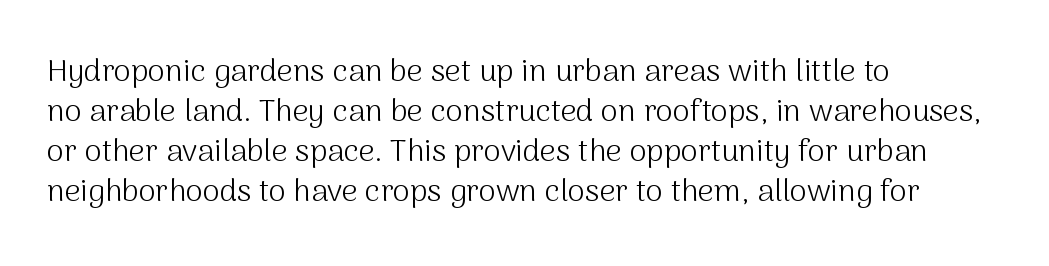
Regarding serifs, this sample does without them. Left-aligned paragraph, ragged on the right. Is this a heavy cut? Hardly; it is regular or lighter. The horizontal fit of the characters is conventional and even. Horizontal bands of white between lines are of average thickness.
